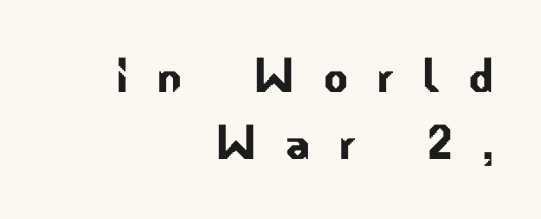
Baseline-to-baseline distance is barely more than the letter height. Here the designer chose a conventional face with non-uniform glyph widths. Is the letter spacing exaggerated? Yes — the characters are pushed far apart. One-word summary of the alignment: right. The characters display no serif detailing; their extremities are plain.
